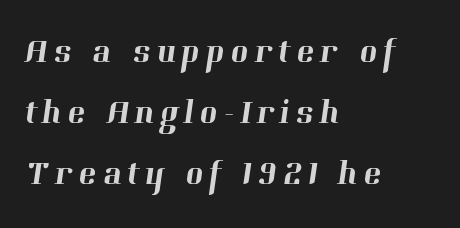
The image shows 34 px serif type; set left-aligned, line spacing 1.8x, not underlined; high stroke contrast and a medium x-height.
